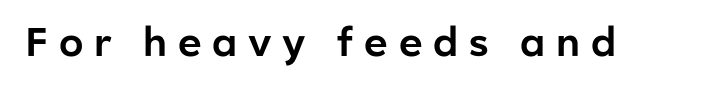
The image shows 40 px sans-serif type, upright; set unusually wide letter spacing (+0.27 em), not underlined; low stroke contrast and a medium x-height.
